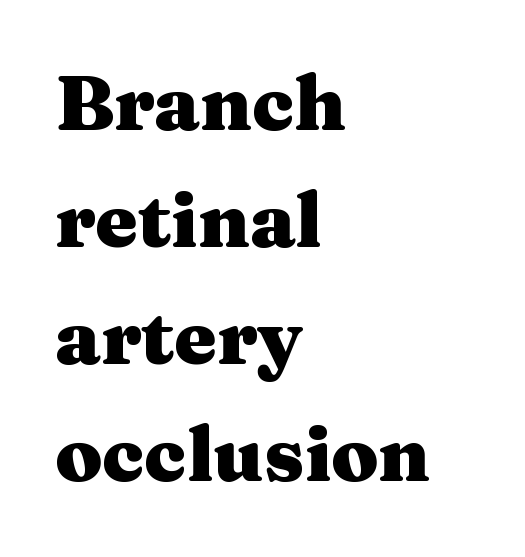
The image shows 76 px heavy, wide serif type, upright; set left-aligned, normal line spacing (1.54x), normal letter spacing, not underlined; medium stroke contrast and a medium x-height.
